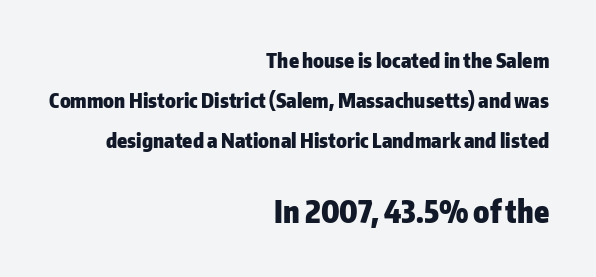
{"serif": "no", "italic": "no", "bold": "yes", "weight": "heavy", "width": "normal", "stroke_contrast": "low", "x_height": "medium", "monospaced": "no", "underline": "no", "align": "right", "line_spacing": "loose", "line_spacing_ratio": 2.01, "letter_spacing": "normal", "letter_spacing_em": 0.0, "larger_block": "second", "size_ratio": 1.5, "glyph_px": 30}
